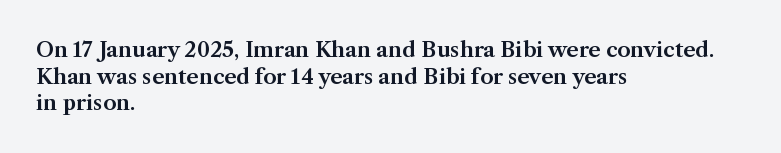
Successive baselines arrive at the customary interval. The space directly below the letters is spotless. The face used here is rendered with its standard letterfit. The rendering anchors every line to the left-hand side.
